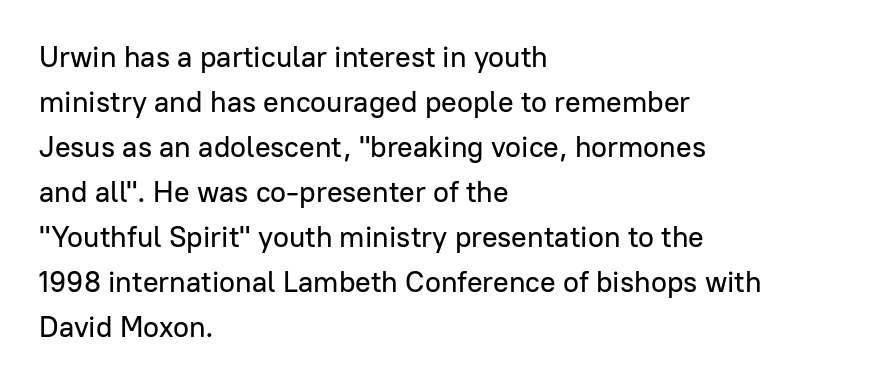
Each word holds together tightly as a unit, with standard inter-letter gaps. Compared with a centered layout, this one pins lines to the left instead. Does the leading feel generous? No, just average. The face used here is proportionally spaced, like ordinary book or web type.
